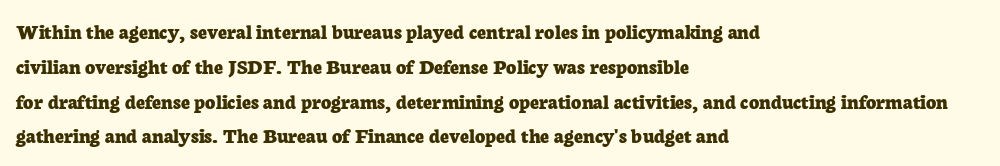
The image shows 22 px bold type, upright; set left-aligned, normal line spacing (1.58x), normal letter spacing, not underlined.
